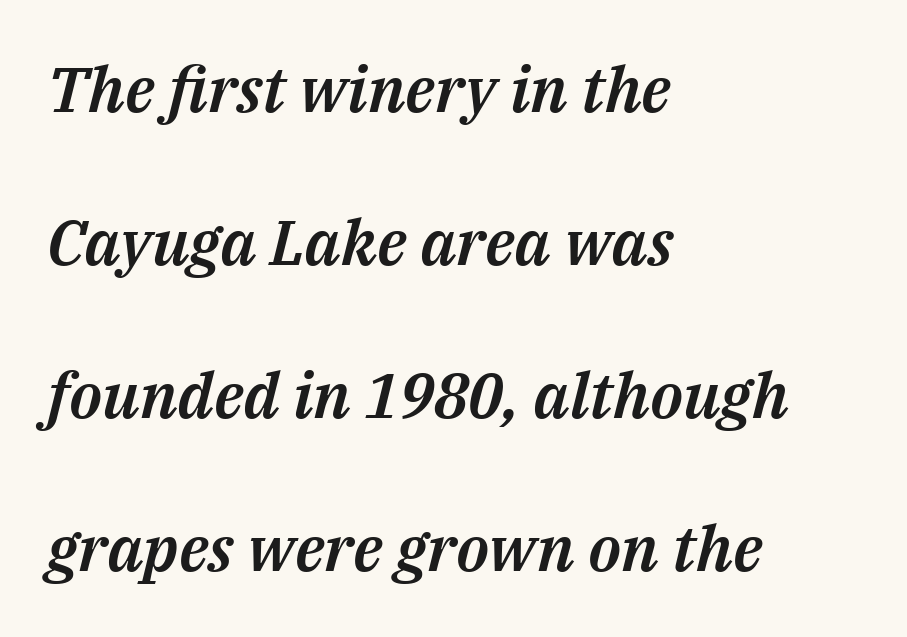
{"italic": "yes", "lean": "right", "slant_degrees": 14, "width": "normal", "stroke_contrast": "medium", "x_height": "medium", "monospaced": "no", "underline": "no", "align": "left", "line_spacing": "loose", "line_spacing_ratio": 2.43, "letter_spacing": "normal", "letter_spacing_em": 0.0, "glyph_px": 63}
